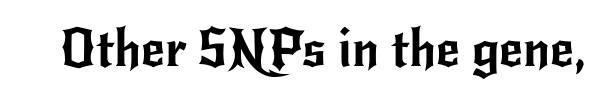
Regarding serifs, this sample does without them. Characters remain perfectly vertical along every line. Beneath every word, the page is bare. Proportional: the letters do not fall into vertical columns. Tracking value appears to be zero — textbook default spacing.
